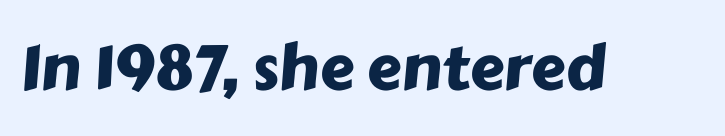
Q: Is the typeface a serif or a sans-serif typeface? A: Sans-serif.
Q: Is the text underlined? A: No.
Q: Is the spacing between letters normal or unusually wide? A: Normal.
Q: Width (condensed, normal, or wide)? A: Normal.
Q: Stroke contrast? A: Low.
Q: x-height? A: Medium.
Q: Monospaced? A: No.
